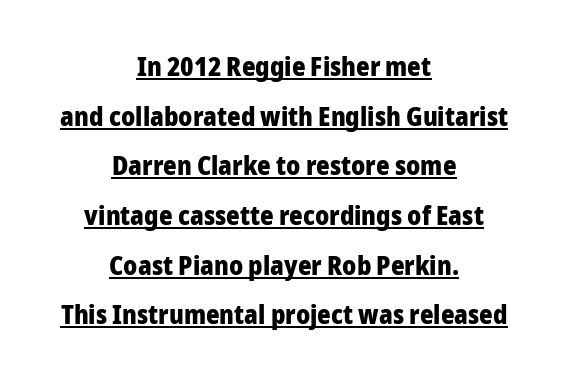
The image shows 26 px bold type, upright; set centered, loose line spacing (1.91x), normal letter spacing, underlined.
